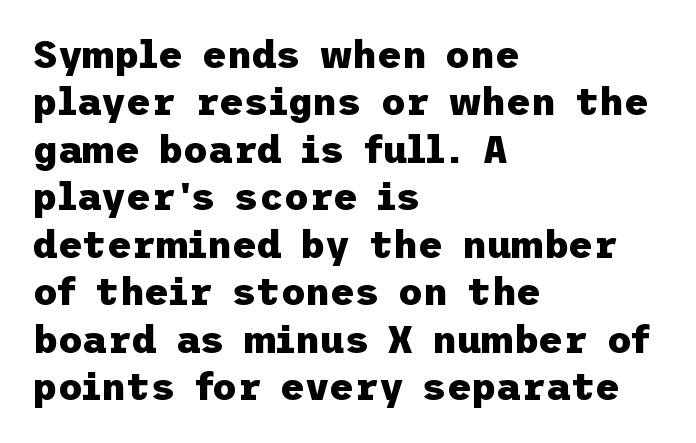
Q: Is the text bold? A: Yes.
Q: Is the text italic (slanted)? A: No, it is upright.
Q: Is the typeface a serif or a sans-serif typeface? A: Sans-serif.
Q: Is the text underlined? A: No.
Q: How is the paragraph aligned? A: Left-aligned.
Q: Is the spacing between letters normal or unusually wide? A: Normal.
Q: Is the spacing between lines tight, normal or loose? A: Normal.
Q: Width (condensed, normal, or wide)? A: Normal.
Q: Stroke contrast? A: Low.
Q: x-height? A: Medium.
